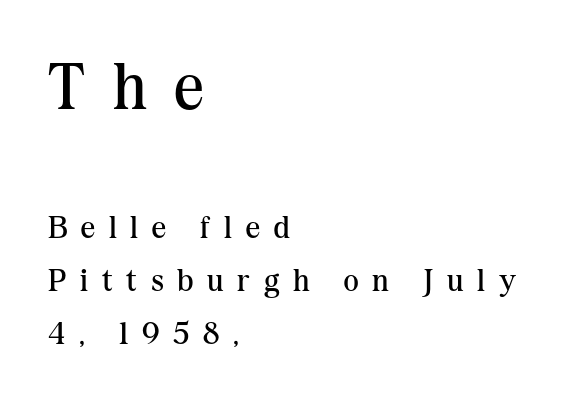
{"serif": "yes", "italic": "no", "bold": "no", "weight": "regular", "width": "normal", "stroke_contrast": "medium", "x_height": "medium", "monospaced": "no", "underline": "no", "align": "left", "line_spacing": "normal", "line_spacing_ratio": 1.66, "letter_spacing": "wide", "letter_spacing_em": 0.43, "larger_block": "first", "size_ratio": 2.03, "glyph_px": 65}
